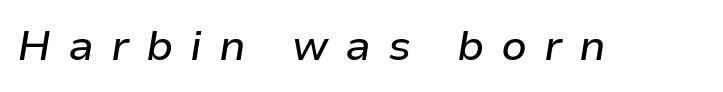
Q: Is the text italic (slanted)? A: Yes, it leans right by about 9 degrees.
Q: Is the text underlined? A: No.
Q: Is the spacing between letters normal or unusually wide? A: Unusually wide.
Q: Width (condensed, normal, or wide)? A: Normal.
Q: Stroke contrast? A: Low.
Q: x-height? A: Medium.
Q: Monospaced? A: No.
